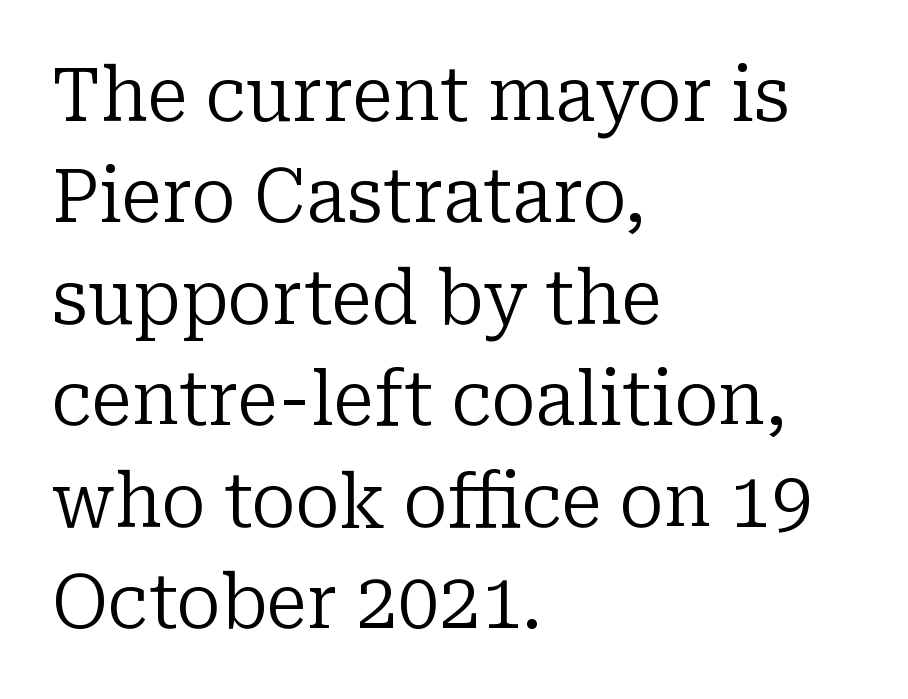
Q: Is the text bold? A: No.
Q: Is the text italic (slanted)? A: No, it is upright.
Q: Is the typeface a serif or a sans-serif typeface? A: Serif.
Q: Is the text underlined? A: No.
Q: How is the paragraph aligned? A: Left-aligned.
Q: Is the spacing between letters normal or unusually wide? A: Normal.
Q: Is the spacing between lines tight, normal or loose? A: Normal.
Q: Width (condensed, normal, or wide)? A: Normal.
Q: Stroke contrast? A: Low.
Q: x-height? A: Medium.
Q: Monospaced? A: No.
